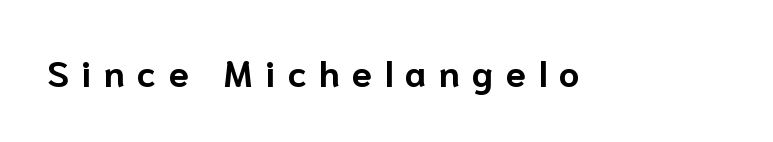
The image shows 36 px bold sans-serif type, upright; set unusually wide letter spacing (+0.35 em), not underlined; low stroke contrast and a medium x-height.
